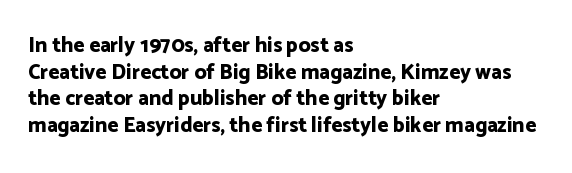
{"italic": "no", "bold": "yes", "underline": "no", "align": "left", "line_spacing": "normal", "line_spacing_ratio": 1.27, "letter_spacing": "normal", "letter_spacing_em": 0.0, "glyph_px": 21}
